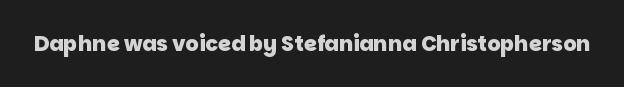
On the weight axis this lands at bold, roughly 700. Spacing between characters is what you'd get straight out of the box. Check under the words: just untouched page.
